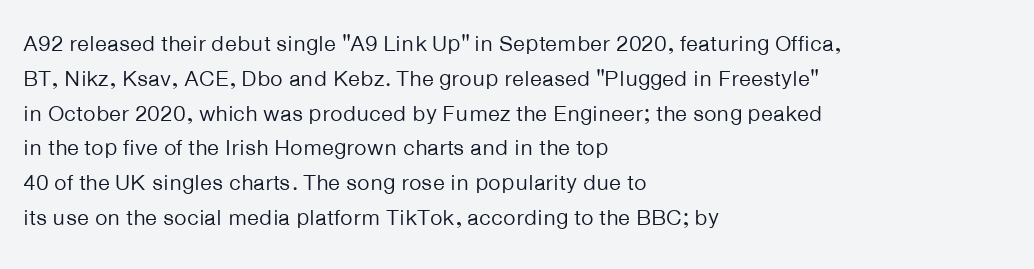
{"italic": "no", "bold": "no", "underline": "no", "align": "left", "line_spacing": "normal", "line_spacing_ratio": 1.58, "letter_spacing": "normal", "letter_spacing_em": 0.0, "glyph_px": 22}
